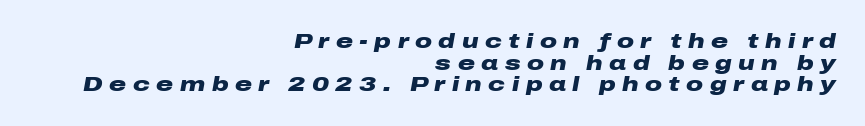
{"italic": "yes", "lean": "right", "slant_degrees": 10, "bold": "yes", "underline": "no", "align": "right", "line_spacing": "tight", "line_spacing_ratio": 1.03, "letter_spacing": "wide", "letter_spacing_em": 0.31, "glyph_px": 21}
